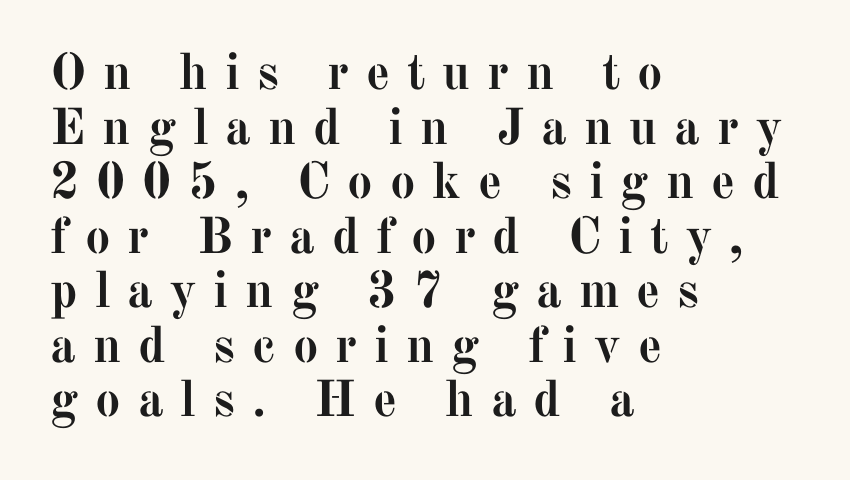
Q: Is the text bold? A: Yes.
Q: Is the text italic (slanted)? A: No, it is upright.
Q: Is the typeface a serif or a sans-serif typeface? A: Serif.
Q: Is the text underlined? A: No.
Q: How is the paragraph aligned? A: Left-aligned.
Q: Is the spacing between letters normal or unusually wide? A: Unusually wide.
Q: Is the spacing between lines tight, normal or loose? A: Tight.
Q: Width (condensed, normal, or wide)? A: Normal.
Q: Stroke contrast? A: Medium.
Q: x-height? A: Medium.
Q: Monospaced? A: No.
